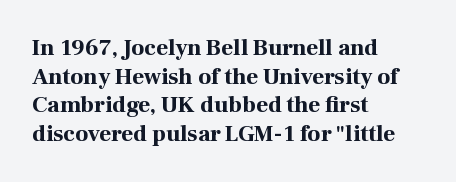
In CSS terms this would be text-align: left. On the weight axis this lands at bold, roughly 700. No word sits above an underline. Regarding leading, the lines here are spaced in the standard way. Quick note: not italic, upright. Glyph-to-glyph distance matches everyday printed text.
